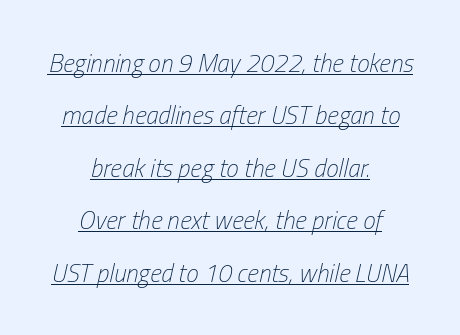
Is this a heavy cut? Hardly; it is regular or lighter. Each line of the rendering has a horizontal stroke beneath the glyphs. This rendering leaves character spacing at its baseline value. Slanted lettering throughout.
